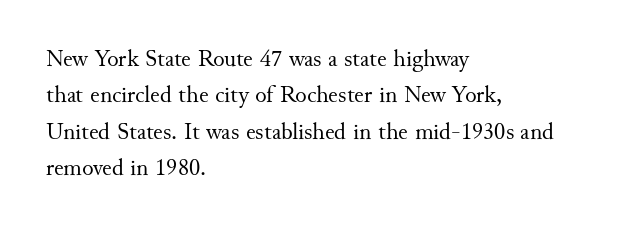
Q: Is the text bold? A: No.
Q: Is the text italic (slanted)? A: No, it is upright.
Q: Is the text underlined? A: No.
Q: How is the paragraph aligned? A: Left-aligned.
Q: Is the spacing between letters normal or unusually wide? A: Normal.
Q: Is the spacing between lines tight, normal or loose? A: Normal.
